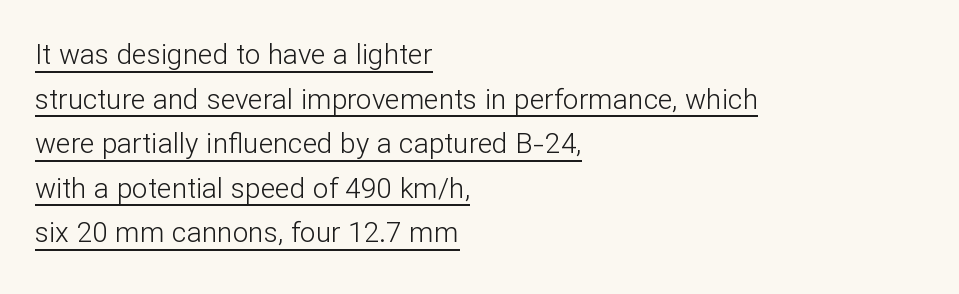
Q: Is the text bold? A: No.
Q: Is the text italic (slanted)? A: No, it is upright.
Q: Is the typeface a serif or a sans-serif typeface? A: Sans-serif.
Q: Is the text underlined? A: Yes.
Q: How is the paragraph aligned? A: Left-aligned.
Q: Is the spacing between letters normal or unusually wide? A: Normal.
Q: Is the spacing between lines tight, normal or loose? A: Normal.
Q: Width (condensed, normal, or wide)? A: Normal.
Q: Stroke contrast? A: Low.
Q: x-height? A: Medium.
Q: Monospaced? A: No.
